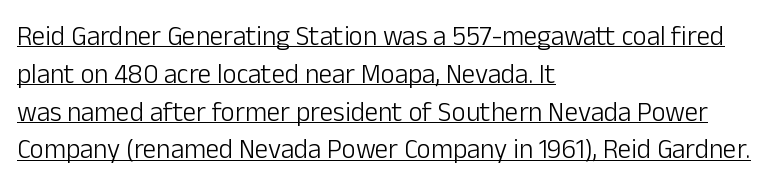
The image shows 27 px text type, upright; set left-aligned, normal line spacing (1.4x), normal letter spacing, underlined.
